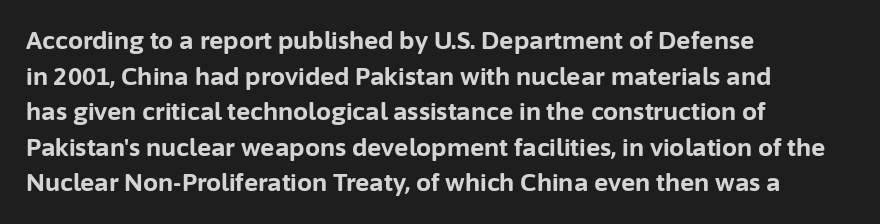
Its strokes are broad and dark, the hallmark of bold type. Short and long lines alike share a common starting point at left. Reading down the column, the eye jumps a familiar distance to each next line. Bare-footed words on every line.
